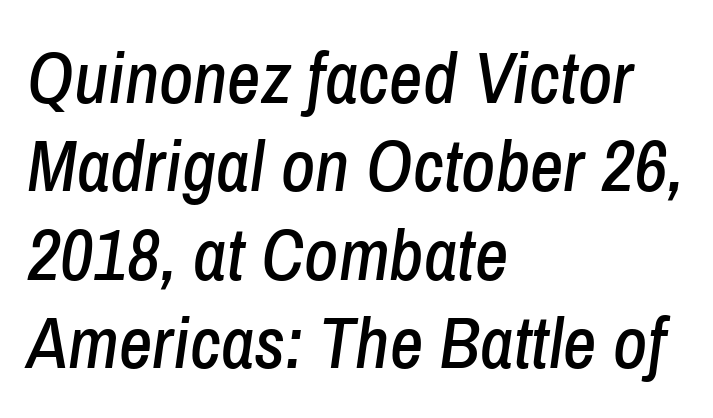
The rendering uses natural spacing where letterforms have individual widths. Observe the ordinary spacing: letters are neighbours, not strangers. Beneath every word, the page is bare. One-word summary of the alignment: left.
